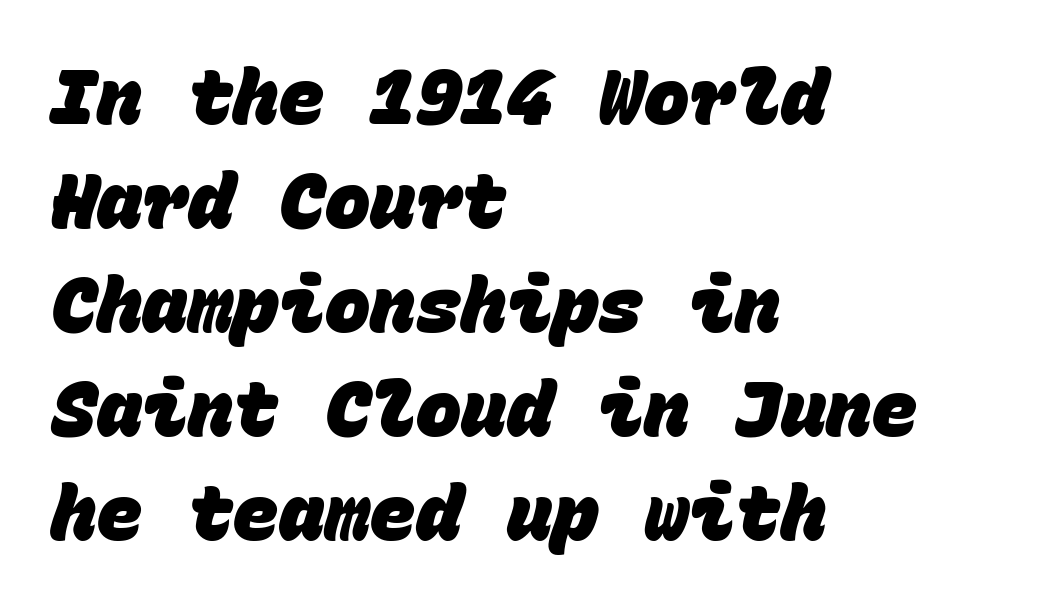
{"serif": "no", "bold": "yes", "weight": "heavy", "width": "normal", "stroke_contrast": "low", "x_height": "large", "monospaced": "yes", "underline": "no", "align": "left", "line_spacing": "normal", "line_spacing_ratio": 1.37, "letter_spacing": "normal", "letter_spacing_em": 0.0, "glyph_px": 76}
